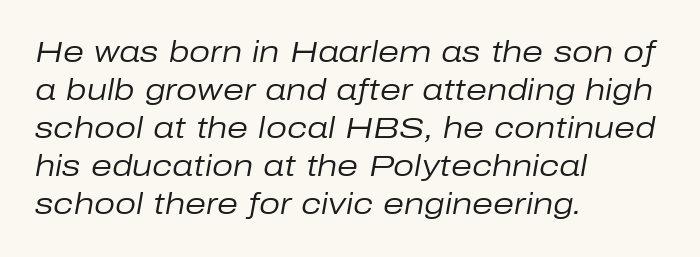
The image shows 30 px regular-weight type, italic (leaning right); set left-aligned, normal line spacing (1.27x), normal letter spacing, not underlined; low stroke contrast and a medium x-height.
